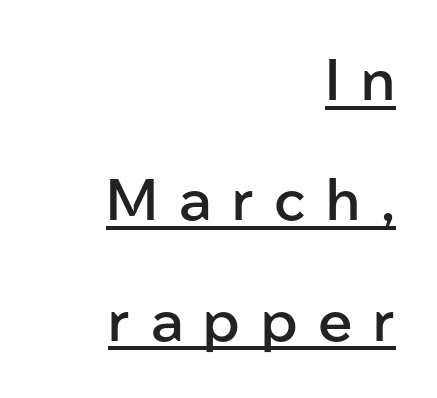
The image shows 57 px semibold sans-serif type, upright; set right-aligned, loose line spacing (2.11x), unusually wide letter spacing (+0.36 em), underlined; low stroke contrast and a medium x-height.
